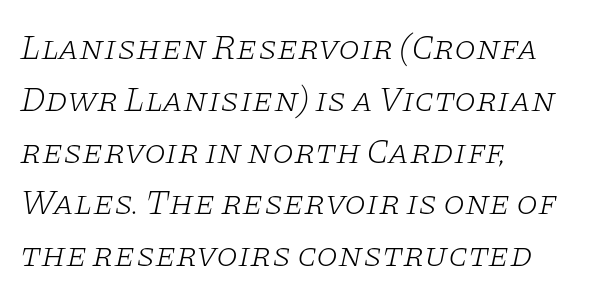
{"serif": "yes", "italic": "yes", "lean": "right", "slant_degrees": 11, "bold": "no", "weight": "light", "width": "wide", "stroke_contrast": "low", "x_height": "large", "monospaced": "no", "underline": "no", "align": "left", "line_spacing": "normal", "line_spacing_ratio": 1.48, "letter_spacing": "normal", "letter_spacing_em": 0.0, "glyph_px": 35}
